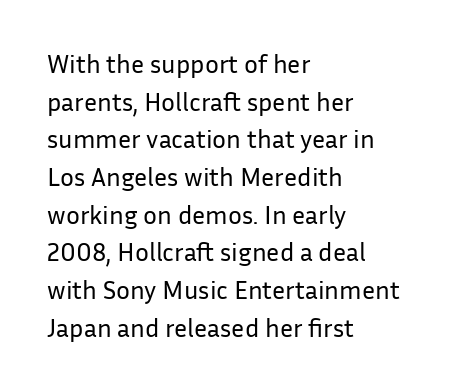
{"italic": "no", "bold": "no", "underline": "no", "align": "left", "line_spacing": "normal", "line_spacing_ratio": 1.45, "letter_spacing": "normal", "letter_spacing_em": 0.0, "glyph_px": 26}
